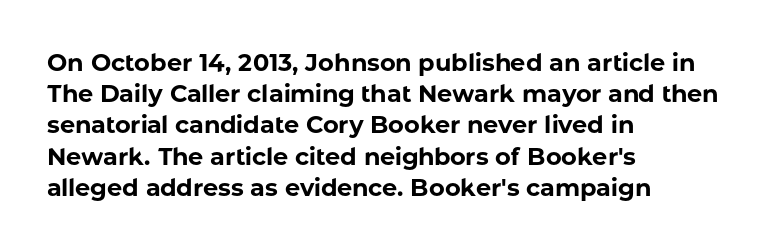
{"italic": "no", "bold": "yes", "underline": "no", "align": "left", "line_spacing": "normal", "line_spacing_ratio": 1.3, "letter_spacing": "normal", "letter_spacing_em": 0.0, "glyph_px": 24}
